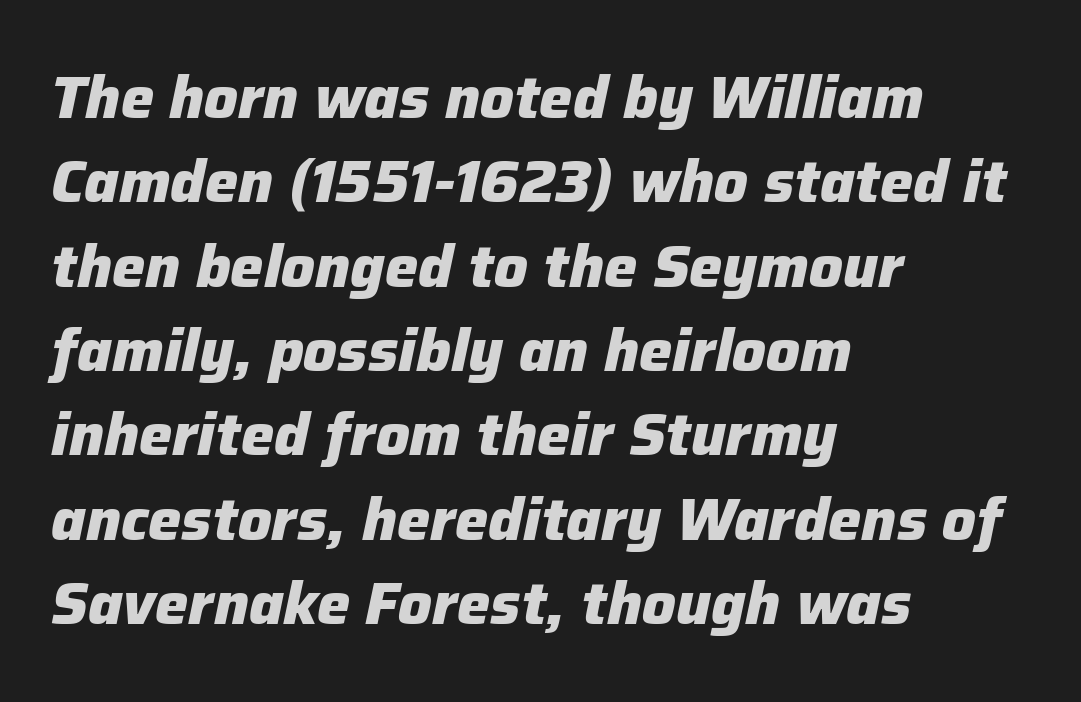
{"italic": "yes", "lean": "right", "slant_degrees": 12, "bold": "yes", "weight": "heavy", "width": "normal", "stroke_contrast": "low", "x_height": "medium", "monospaced": "no", "underline": "no", "align": "left", "line_spacing": "normal", "line_spacing_ratio": 1.43, "letter_spacing": "normal", "letter_spacing_em": 0.0, "glyph_px": 59}
